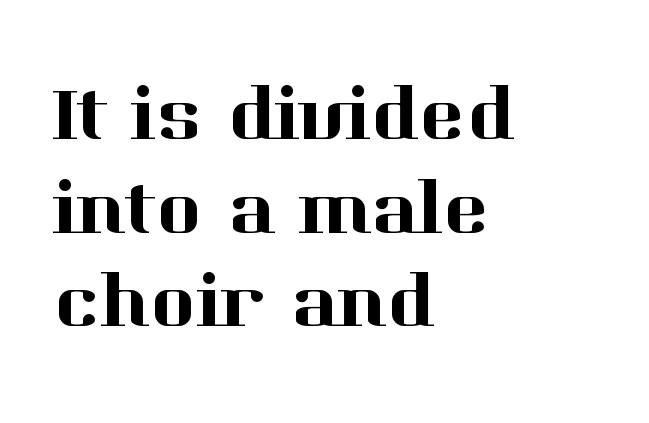
The image shows 78 px serif type, upright; set left-aligned, line spacing 1.2x, normal letter spacing, not underlined; high stroke contrast and a medium x-height.
